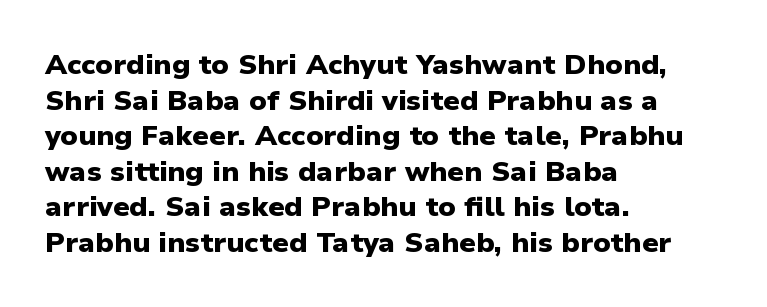
Q: Is the text bold? A: Yes.
Q: Is the text italic (slanted)? A: No, it is upright.
Q: Is the typeface a serif or a sans-serif typeface? A: Sans-serif.
Q: Is the text underlined? A: No.
Q: How is the paragraph aligned? A: Left-aligned.
Q: Is the spacing between letters normal or unusually wide? A: Normal.
Q: Is the spacing between lines tight, normal or loose? A: Normal.
Q: Width (condensed, normal, or wide)? A: Normal.
Q: Stroke contrast? A: Low.
Q: x-height? A: Medium.
Q: Monospaced? A: No.
